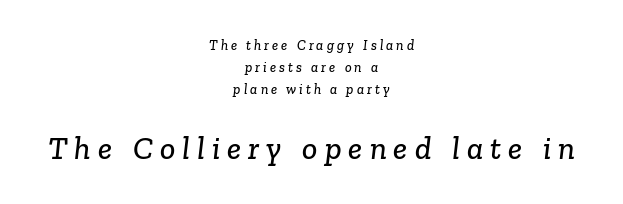
{"serif": "yes", "width": "normal", "stroke_contrast": "low", "x_height": "medium", "monospaced": "no", "underline": "no", "align": "center", "line_spacing": "normal", "line_spacing_ratio": 1.58, "letter_spacing": "wide", "letter_spacing_em": 0.22, "larger_block": "second", "size_ratio": 2.29, "glyph_px": 32}
